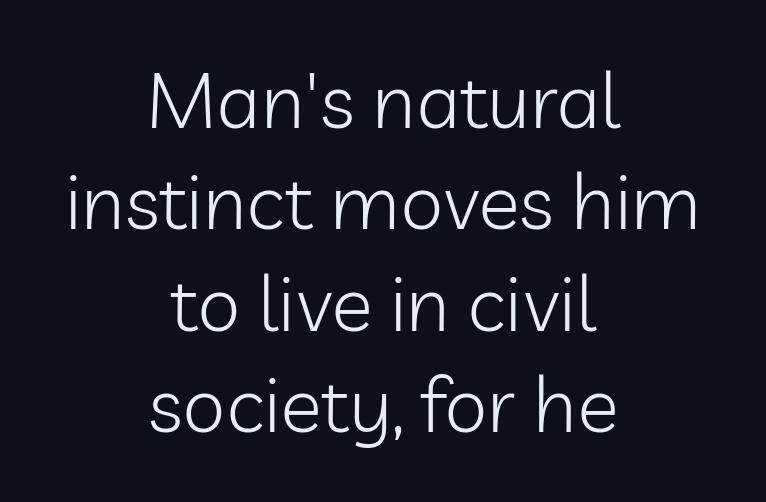
Here the designer chose a conventional face with non-uniform glyph widths. Check where the strokes stop: nothing finishes them off — pure sans. Nobody touched the tracking dial on this one. Every row of glyphs is offset so its center matches the block's center. This is not heavy type; no bold has been used.
